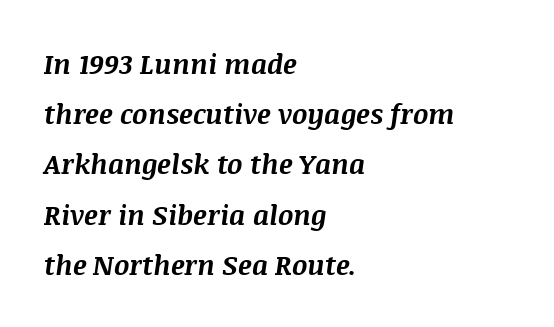
The image shows 27 px bold type, italic (leaning right); set left-aligned, line spacing 1.86x, normal letter spacing, not underlined.
